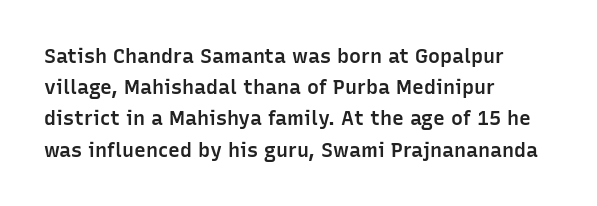
Each line starts at the same left margin while the right side varies. Default kerning and tracking; the words read as compact shapes. Notice how the stems are strictly vertical — no italics here. Compared with typical paragraphs, the rows here are spaced about the same. Has an underline been added? It has not. Strokes here are thickened, but only to semibold level.
